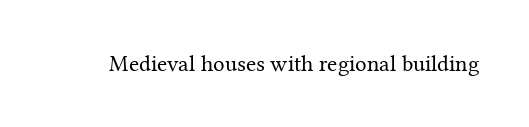
The type is set solid horizontally, with unmodified tracking. Words float on clear page, feet unadorned. A quiet, ordinary-to-light weight characterises the typeface. The type sits square on the baseline with zero lean.
